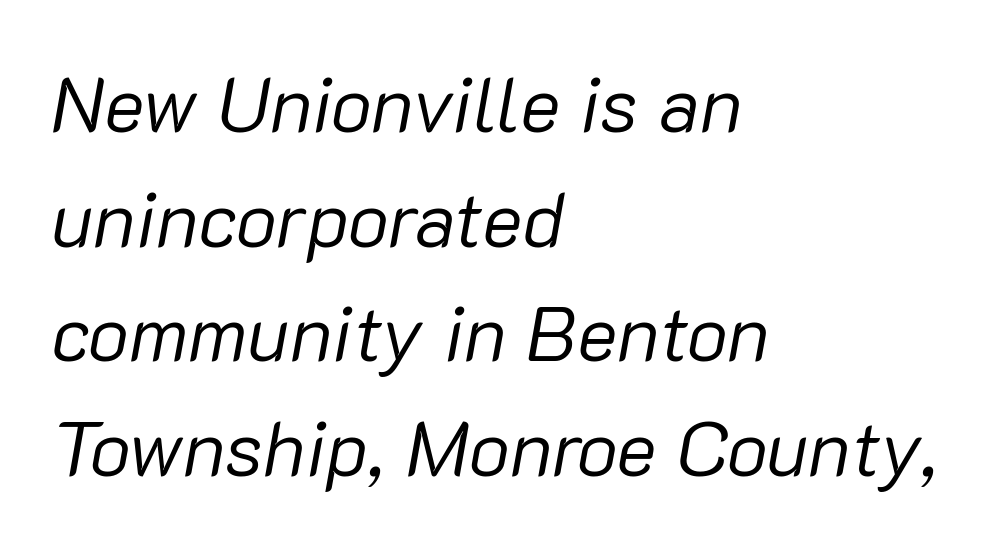
Underlining? Definitely not there. Here the glyphs are tracked normally, forming tight word shapes. Alignment: flush left. This block has exactly the height ordinary leading produces.
